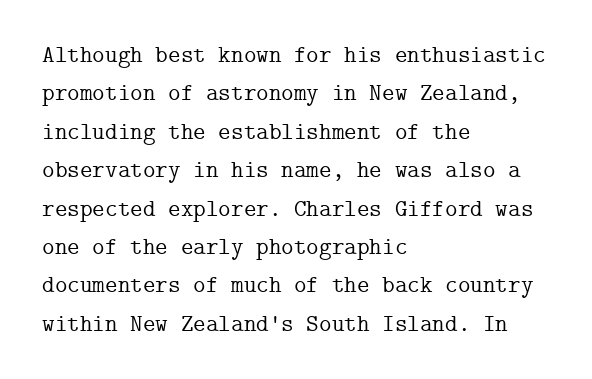
{"italic": "no", "underline": "no", "align": "left", "line_spacing": "normal", "line_spacing_ratio": 1.6, "letter_spacing": "normal", "letter_spacing_em": 0.0, "glyph_px": 24}
